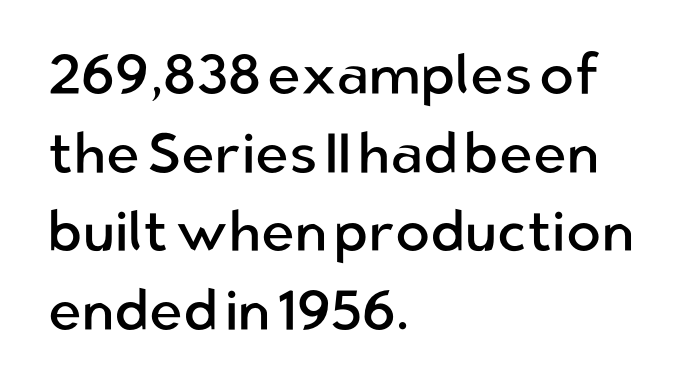
The image shows 57 px regular-weight sans-serif type, upright; set left-aligned, normal line spacing (1.38x), normal letter spacing, not underlined; low stroke contrast and a medium x-height.
